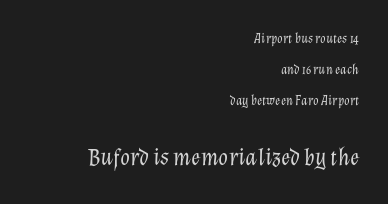
Q: Is the text bold? A: No.
Q: Is the text italic (slanted)? A: Yes, it leans right by about 12 degrees.
Q: Is the text underlined? A: No.
Q: How is the paragraph aligned? A: Right-aligned.
Q: Is the spacing between letters normal or unusually wide? A: Normal.
Q: Is the spacing between lines tight, normal or loose? A: Loose.
Q: Which block of text is set in a larger size, the first (top) or the second (bottom)? A: The second (bottom) one.
